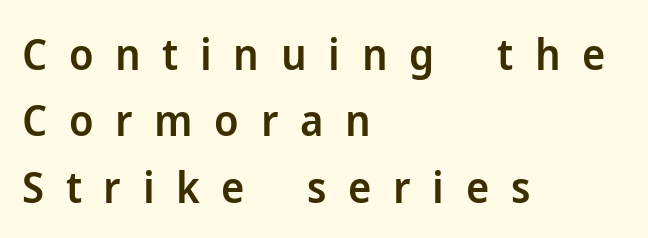
Q: Is the text bold? A: Semi-bold.
Q: Is the text italic (slanted)? A: No, it is upright.
Q: Is the typeface a serif or a sans-serif typeface? A: Sans-serif.
Q: Is the text underlined? A: No.
Q: How is the paragraph aligned? A: Left-aligned.
Q: Is the spacing between letters normal or unusually wide? A: Unusually wide.
Q: Is the spacing between lines tight, normal or loose? A: Normal.
Q: Width (condensed, normal, or wide)? A: Normal.
Q: Stroke contrast? A: Low.
Q: x-height? A: Medium.
Q: Monospaced? A: No.
